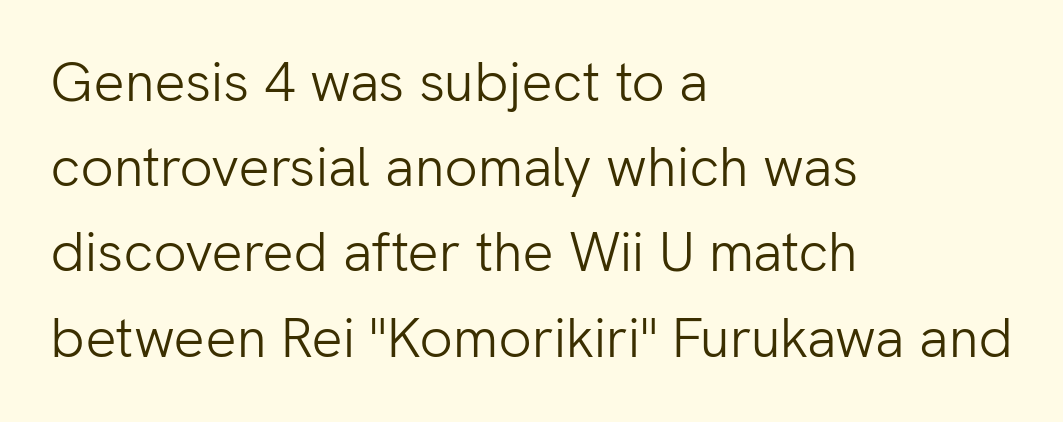
{"serif": "no", "italic": "no", "bold": "no", "weight": "light", "width": "normal", "stroke_contrast": "low", "x_height": "medium", "monospaced": "no", "underline": "no", "align": "left", "line_spacing": "normal", "line_spacing_ratio": 1.55, "letter_spacing": "normal", "letter_spacing_em": 0.0, "glyph_px": 55}
